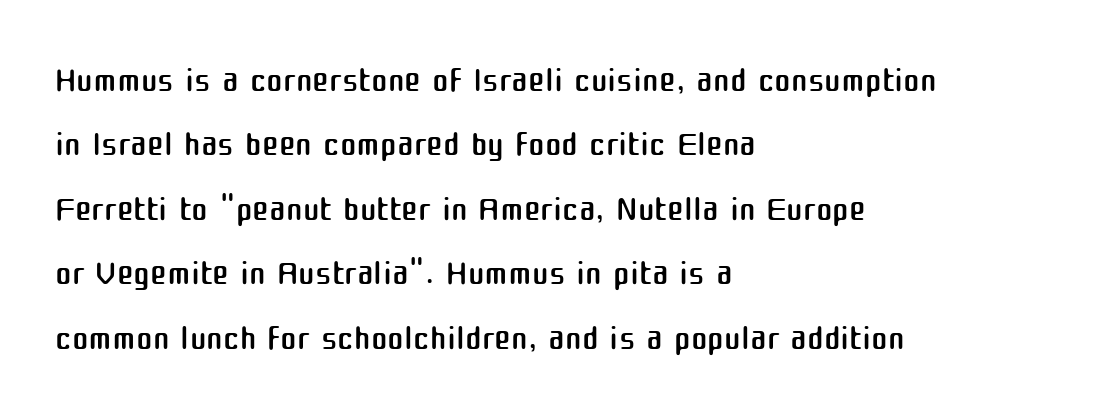
{"serif": "no", "italic": "no", "bold": "no", "weight": "regular", "width": "normal", "stroke_contrast": "medium", "x_height": "medium", "monospaced": "no", "underline": "no", "align": "left", "line_spacing": "normal", "line_spacing_ratio": 1.29, "letter_spacing": "normal", "letter_spacing_em": 0.0, "glyph_px": 50}
